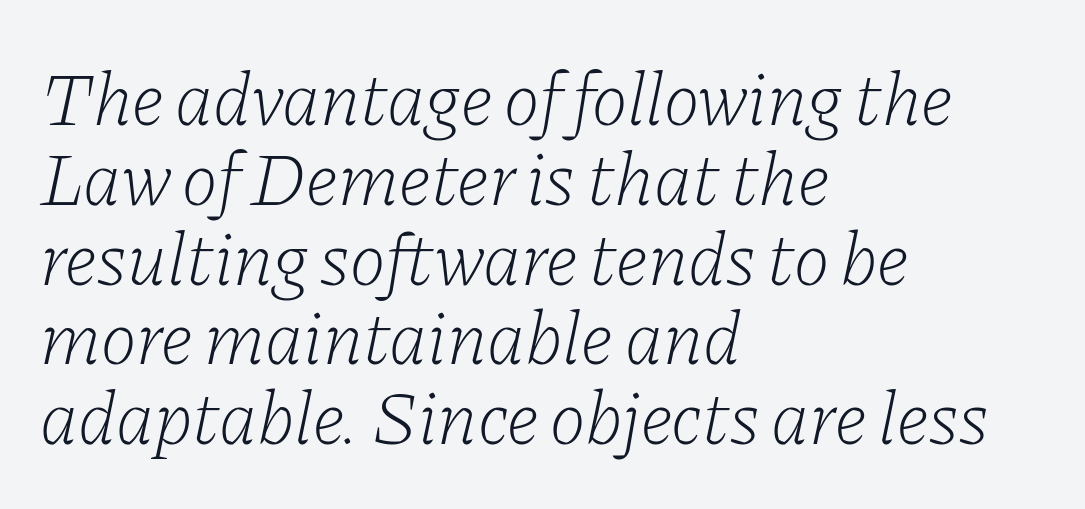
I'd call this a serif setting — the letters wear small feet. Characters are canted at an angle relative to the baseline's perpendicular. Weight class: somewhere from thin through regular. In terms of leading, this rendering errs on the cramped side. Rule under the text: the space is simply empty.
